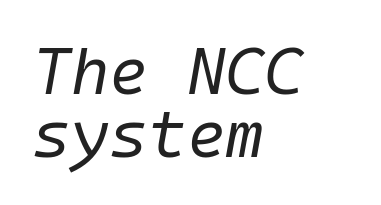
The image shows 66 px regular-weight type, italic (leaning right), monospaced; set left-aligned, tight line spacing (0.95x), normal letter spacing, not underlined; low stroke contrast and a medium x-height.
